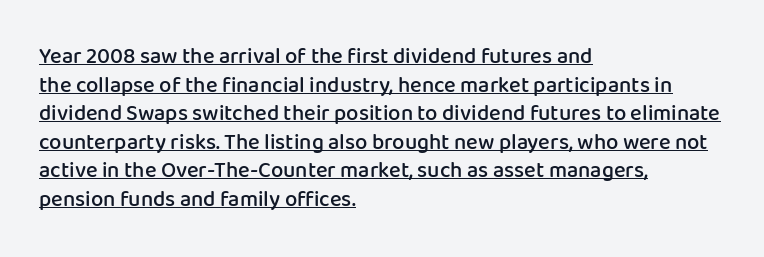
Q: Is the text bold? A: Semi-bold.
Q: Is the text italic (slanted)? A: No, it is upright.
Q: Is the text underlined? A: Yes.
Q: How is the paragraph aligned? A: Left-aligned.
Q: Is the spacing between letters normal or unusually wide? A: Normal.
Q: Is the spacing between lines tight, normal or loose? A: Normal.
